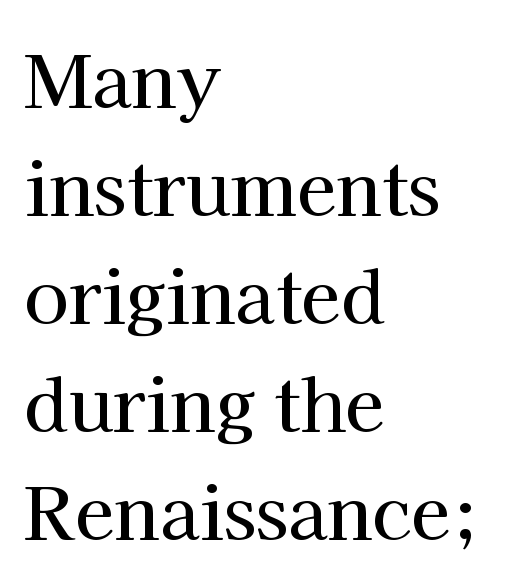
The axis of the letterforms is exactly vertical. Just letters on the line, the space beneath them empty. Each line starts at the same left margin while the right side varies. This sample keeps an unexceptional amount of space between lines. The rendering uses natural spacing where letterforms have individual widths.
